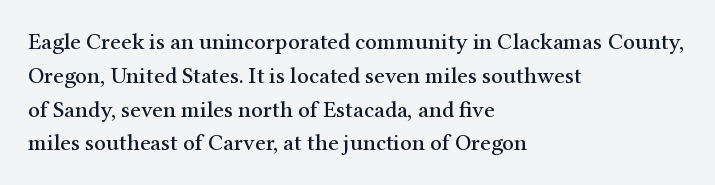
Left-aligned paragraph, ragged on the right. Compared with typical body copy, the letter spacing here is the same. A roman cut, with each character standing at attention. Baseline-to-baseline distance is the conventional proportion of letter height. The string is rendered with underlining switched off.
